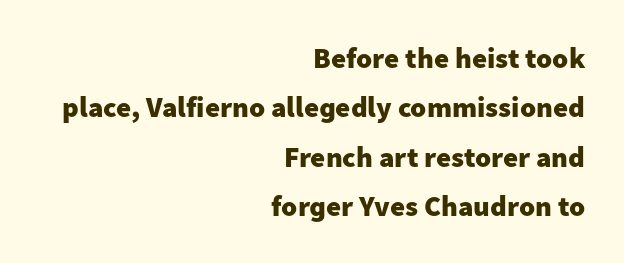
Q: Is the text bold? A: Yes.
Q: Is the text italic (slanted)? A: No, it is upright.
Q: Is the typeface a serif or a sans-serif typeface? A: Sans-serif.
Q: Is the text underlined? A: No.
Q: How is the paragraph aligned? A: Right-aligned.
Q: Is the spacing between letters normal or unusually wide? A: Normal.
Q: Is the spacing between lines tight, normal or loose? A: Normal.
Q: Width (condensed, normal, or wide)? A: Normal.
Q: Stroke contrast? A: Low.
Q: x-height? A: Medium.
Q: Monospaced? A: No.
